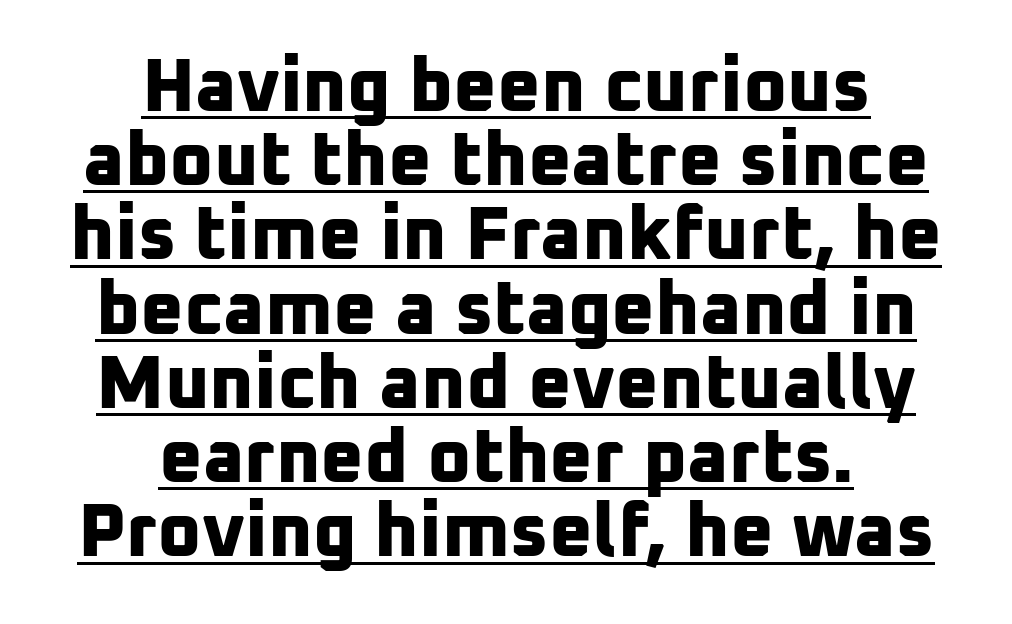
The image shows 75 px bold sans-serif type; set centered, tight line spacing (0.99x), normal letter spacing, underlined; low stroke contrast and a medium x-height.
